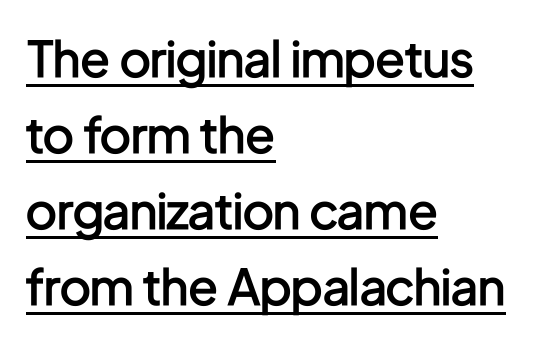
{"serif": "no", "italic": "no", "bold": "semi", "weight": "semibold", "width": "condensed", "stroke_contrast": "low", "x_height": "medium", "monospaced": "no", "underline": "yes", "align": "left", "line_spacing": "normal", "line_spacing_ratio": 1.55, "letter_spacing": "normal", "letter_spacing_em": 0.0, "glyph_px": 49}
